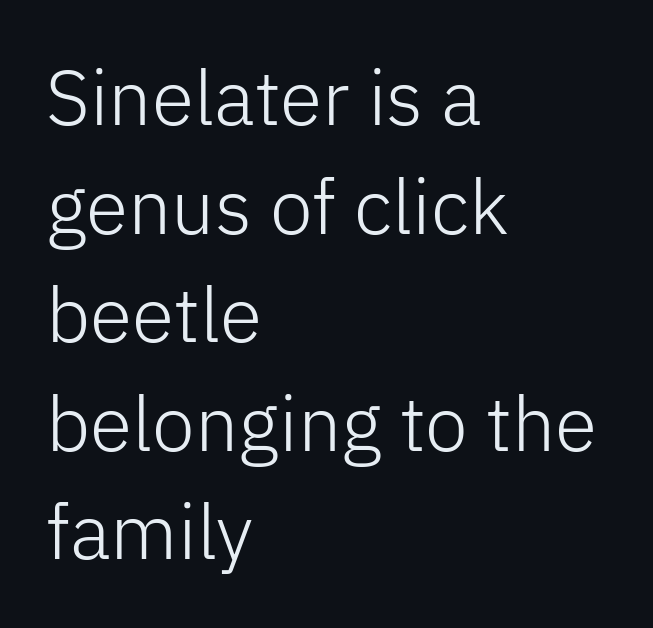
{"serif": "no", "italic": "no", "bold": "no", "weight": "light", "width": "normal", "stroke_contrast": "low", "x_height": "medium", "monospaced": "no", "underline": "no", "align": "left", "line_spacing": "normal", "line_spacing_ratio": 1.41, "letter_spacing": "normal", "letter_spacing_em": 0.0, "glyph_px": 77}
